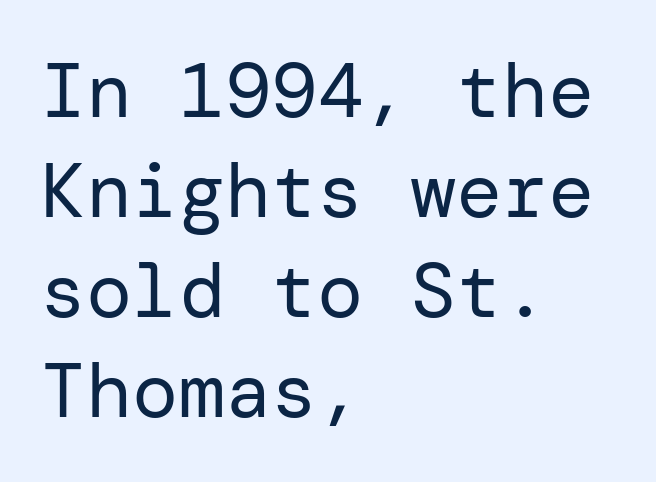
The zone under the glyphs is completely vacant. Short note: letters normally spaced. A classic flush-left, rag-right setting is used for this passage. Horizontal bands of white between lines are of average thickness. Each letter's strokes conclude bluntly, with no projecting serifs.
